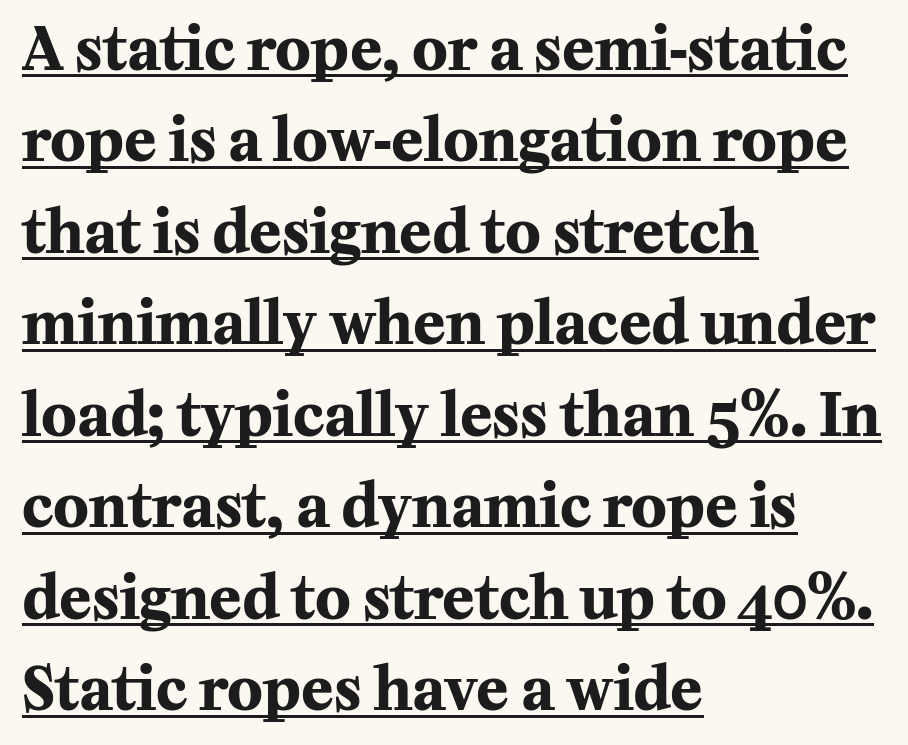
The image shows 59 px bold serif type, upright; set left-aligned, normal line spacing (1.55x), normal letter spacing, underlined; medium stroke contrast and a medium x-height.
